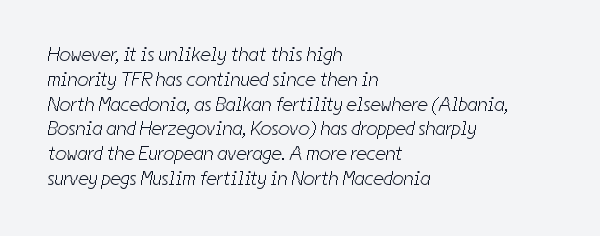
The setting favours the left margin, as ordinary paragraphs usually do. The zone under the glyphs is completely vacant. Weight: not bold — regular or lighter. Glyph-to-glyph distance matches everyday printed text.
